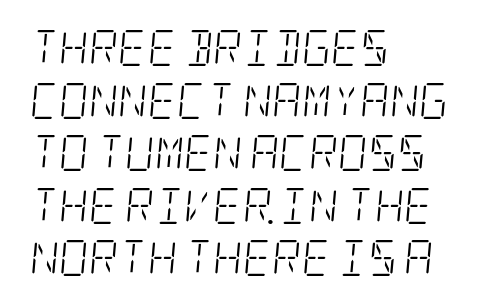
The image shows 36 px light, condensed serif type, italic (leaning right); set left-aligned, normal line spacing (1.46x), normal letter spacing, not underlined; low stroke contrast and a large x-height.
